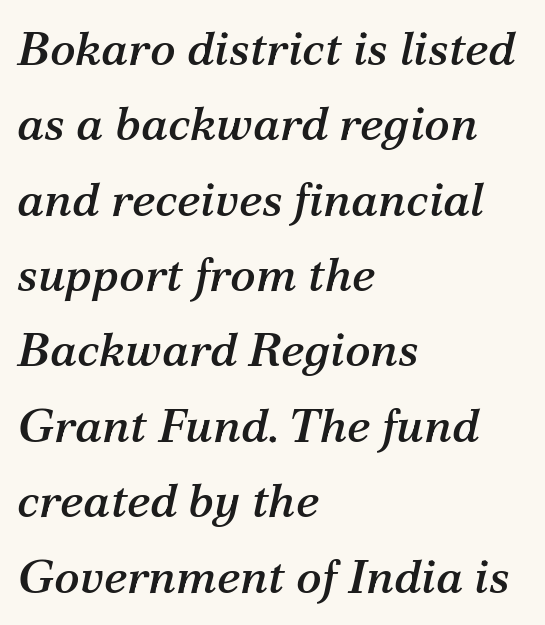
{"serif": "yes", "italic": "yes", "lean": "right", "slant_degrees": 12, "width": "normal", "stroke_contrast": "medium", "x_height": "medium", "monospaced": "no", "underline": "no", "align": "left", "line_spacing": "normal", "line_spacing_ratio": 1.57, "letter_spacing": "normal", "letter_spacing_em": 0.0, "glyph_px": 48}
